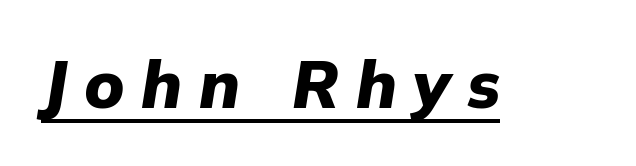
The image shows 66 px heavy type, italic (leaning right); set unusually wide letter spacing (+0.25 em), underlined; low stroke contrast and a medium x-height.
